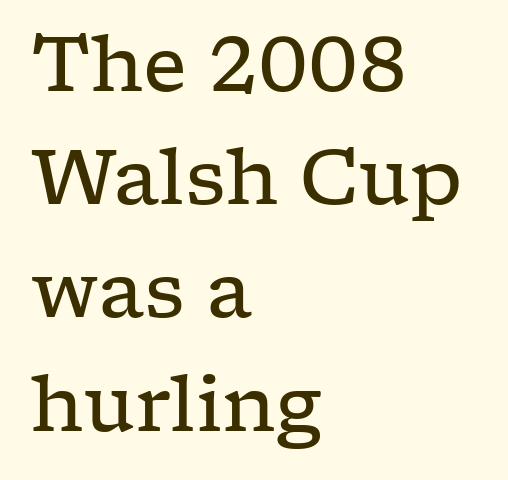
{"serif": "yes", "italic": "no", "bold": "no", "weight": "regular", "width": "wide", "stroke_contrast": "low", "x_height": "medium", "monospaced": "no", "underline": "no", "align": "left", "line_spacing": "normal", "line_spacing_ratio": 1.47, "letter_spacing": "normal", "letter_spacing_em": 0.0, "glyph_px": 77}
